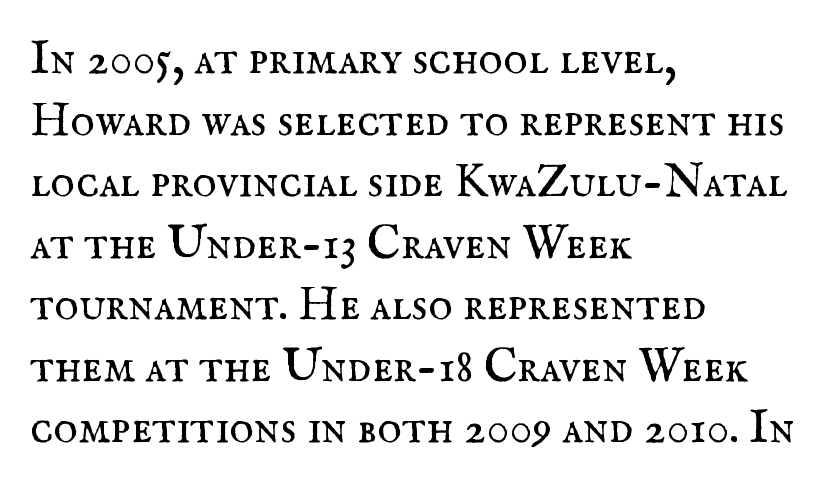
Q: Is the text bold? A: No.
Q: Is the text italic (slanted)? A: No, it is upright.
Q: Is the typeface a serif or a sans-serif typeface? A: Serif.
Q: Is the text underlined? A: No.
Q: How is the paragraph aligned? A: Left-aligned.
Q: Is the spacing between letters normal or unusually wide? A: Normal.
Q: Is the spacing between lines tight, normal or loose? A: Normal.
Q: Width (condensed, normal, or wide)? A: Normal.
Q: Stroke contrast? A: Medium.
Q: x-height? A: Small.
Q: Monospaced? A: No.
